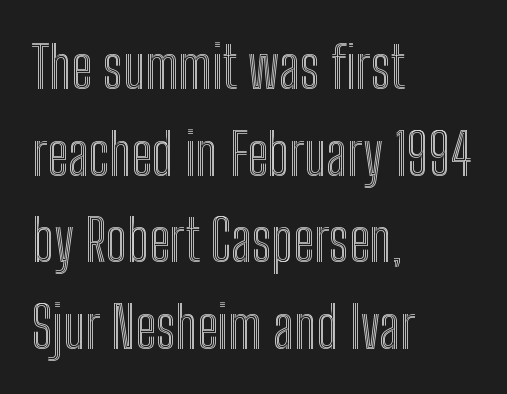
Q: Is the text italic (slanted)? A: No, it is upright.
Q: Is the text underlined? A: No.
Q: How is the paragraph aligned? A: Left-aligned.
Q: Is the spacing between letters normal or unusually wide? A: Normal.
Q: Is the spacing between lines tight, normal or loose? A: Normal.
Q: Width (condensed, normal, or wide)? A: Condensed.
Q: x-height? A: Medium.
Q: Monospaced? A: No.
